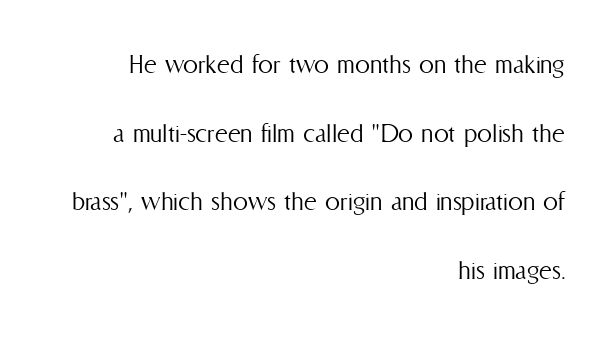
{"italic": "no", "bold": "no", "weight": "light", "width": "condensed", "stroke_contrast": "medium", "x_height": "medium", "monospaced": "no", "underline": "no", "align": "right", "line_spacing": "loose", "line_spacing_ratio": 2.29, "letter_spacing": "normal", "letter_spacing_em": 0.0, "glyph_px": 30}
